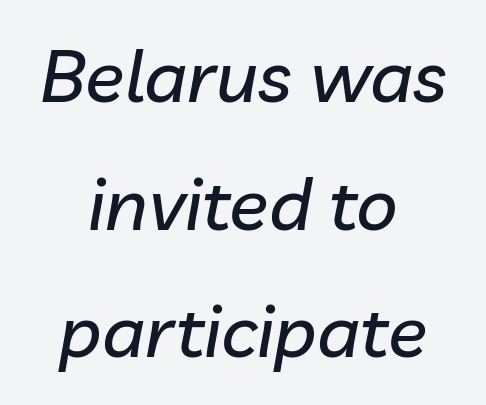
Q: Is the text italic (slanted)? A: Yes, it leans right by about 10 degrees.
Q: Is the text underlined? A: No.
Q: How is the paragraph aligned? A: Centered.
Q: Is the spacing between letters normal or unusually wide? A: Normal.
Q: Width (condensed, normal, or wide)? A: Normal.
Q: Stroke contrast? A: Low.
Q: x-height? A: Medium.
Q: Monospaced? A: No.
